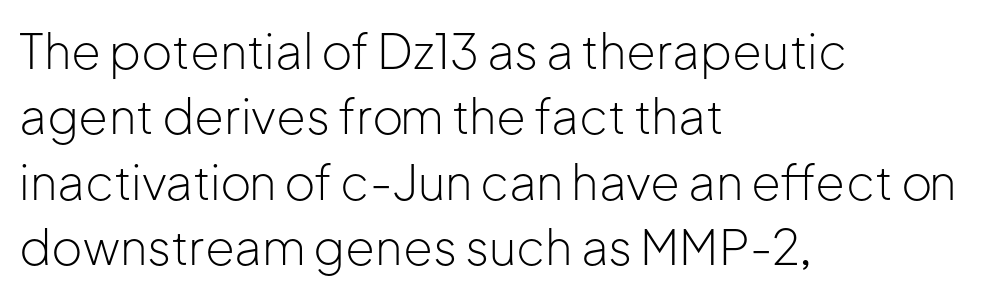
{"serif": "no", "italic": "no", "bold": "no", "weight": "light", "width": "normal", "stroke_contrast": "low", "x_height": "medium", "monospaced": "no", "underline": "no", "align": "left", "line_spacing": "normal", "line_spacing_ratio": 1.36, "letter_spacing": "normal", "letter_spacing_em": 0.0, "glyph_px": 48}
